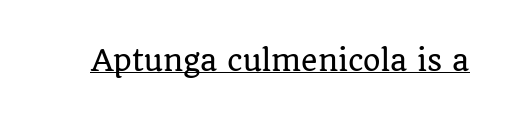
Note the varied advance widths — an 'i' is clearly narrower than an 'm'. Has an underline been added? It has. Posture: vertical. Does extra space separate the letters? No, they use regular spacing. Observe the serifs anchoring each vertical stroke in this sample.
